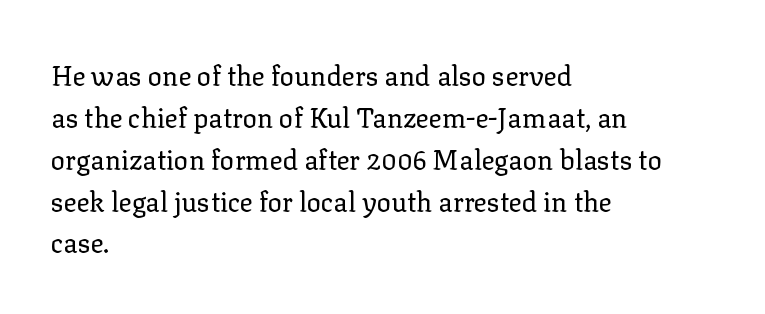
Q: Is the text bold? A: No.
Q: Is the text italic (slanted)? A: No, it is upright.
Q: Is the text underlined? A: No.
Q: How is the paragraph aligned? A: Left-aligned.
Q: Is the spacing between letters normal or unusually wide? A: Normal.
Q: Is the spacing between lines tight, normal or loose? A: Normal.
